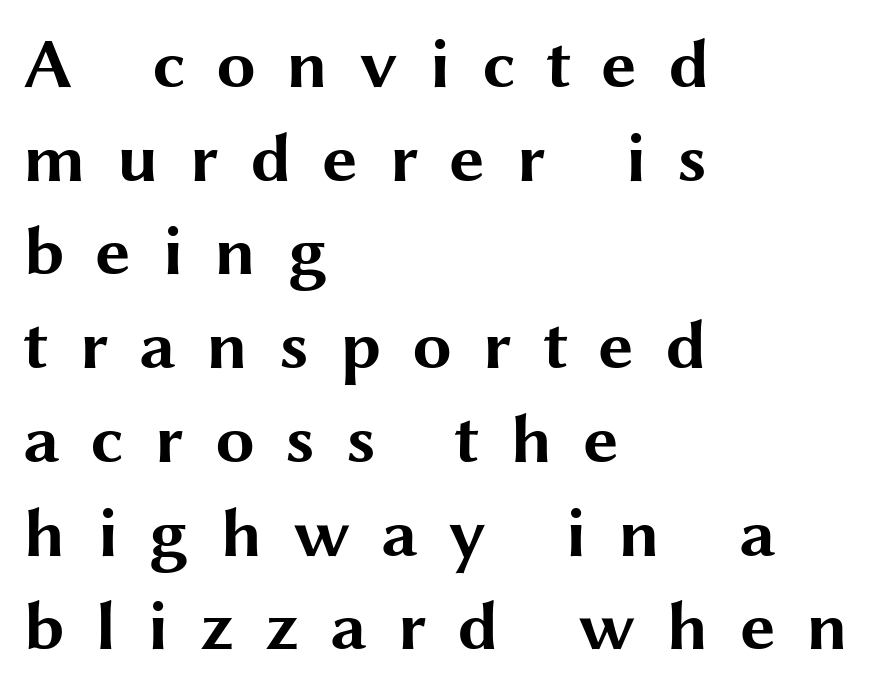
The image shows 71 px bold, wide sans-serif type, upright; set left-aligned, normal line spacing (1.32x), unusually wide letter spacing (+0.43 em), not underlined; medium stroke contrast and a medium x-height.
